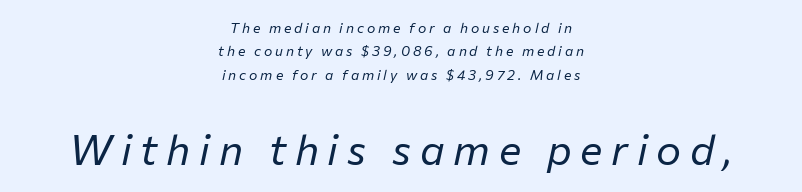
The image shows 42 px regular-weight type, italic (leaning right); set centered, normal line spacing (1.67x), unusually wide letter spacing (+0.21 em), not underlined; the second (bottom) block is 3.0x larger; low stroke contrast and a medium x-height.
